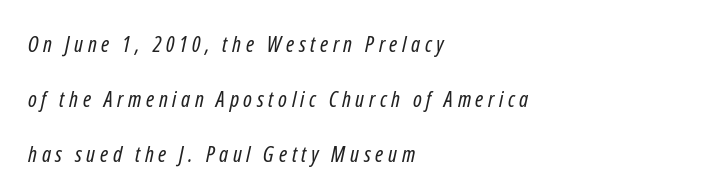
Q: Is the text bold? A: No.
Q: Is the text underlined? A: No.
Q: How is the paragraph aligned? A: Left-aligned.
Q: Is the spacing between letters normal or unusually wide? A: Unusually wide.
Q: Is the spacing between lines tight, normal or loose? A: Loose.
